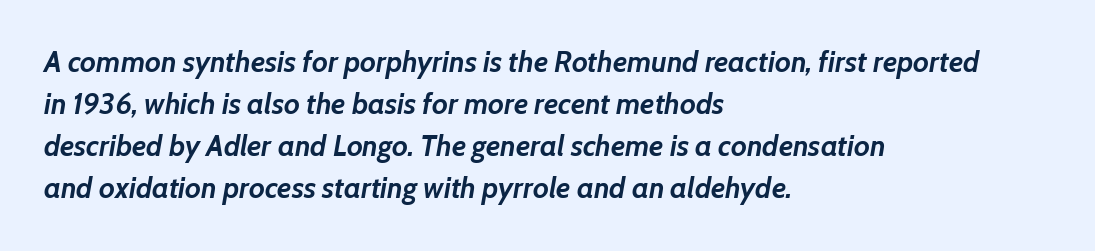
Heft: maximum for text — a bold. The lines are quadded left. The gaps between neighbouring characters are ordinary and unremarkable. A typesetter would call this proportional, since set widths differ per character. These lines were composed using italics. Vertically, the passage feels balanced, rows spaced as you'd expect.
